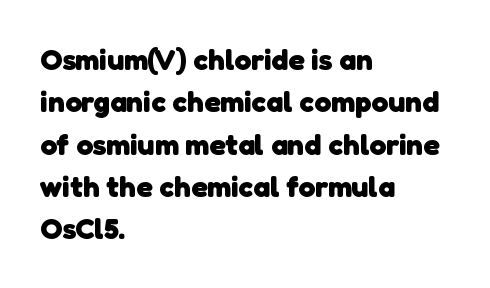
Q: Is the text bold? A: Yes.
Q: Is the typeface a serif or a sans-serif typeface? A: Sans-serif.
Q: Is the text underlined? A: No.
Q: How is the paragraph aligned? A: Left-aligned.
Q: Is the spacing between letters normal or unusually wide? A: Normal.
Q: Is the spacing between lines tight, normal or loose? A: Normal.
Q: Width (condensed, normal, or wide)? A: Normal.
Q: Stroke contrast? A: Low.
Q: x-height? A: Medium.
Q: Monospaced? A: No.
